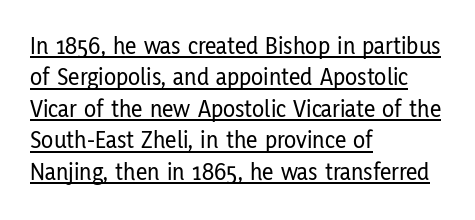
{"italic": "no", "underline": "yes", "align": "left", "line_spacing": "normal", "line_spacing_ratio": 1.26, "letter_spacing": "normal", "letter_spacing_em": 0.0, "glyph_px": 25}
